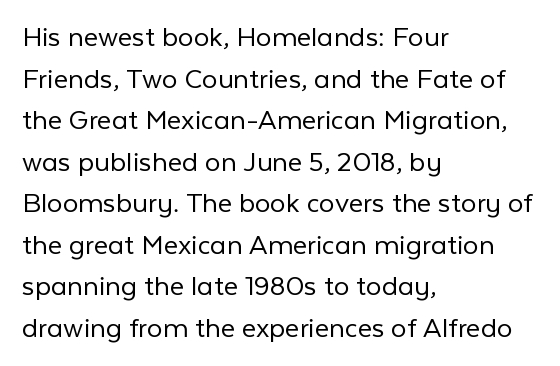
The type is set solid horizontally, with unmodified tracking. Weight: regular or lighter. A student would call this left alignment; a typographer would say flush left, rag right. Observe the absence of serifs on each vertical stroke in this sample. Ordinary non-slanted type is in use. The letters advance in unequal steps, a hallmark of proportional type.
